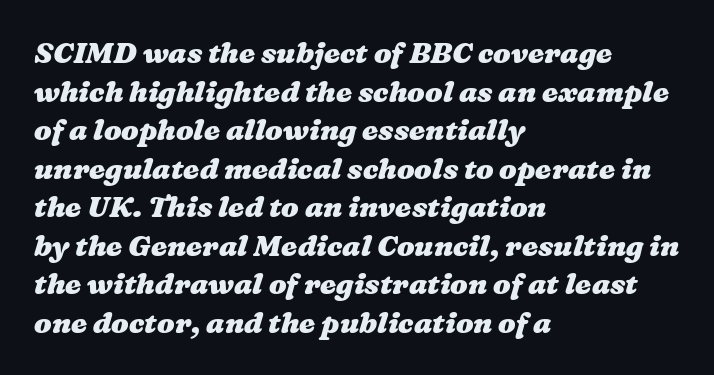
The image shows 29 px heavy, wide type; set left-aligned, normal line spacing (1.33x), normal letter spacing, not underlined; medium stroke contrast and a medium x-height.
